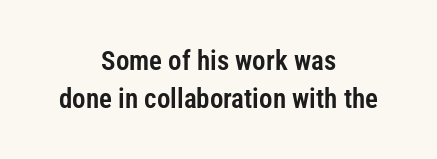
Line spacing here is normal. Words float on clear page, feet unadorned. Caption: multi-line text, centered on the measure. These lines keep a tight, regular rhythm from letter to letter. Does the lettering tilt? It doesn't — this is upright.
